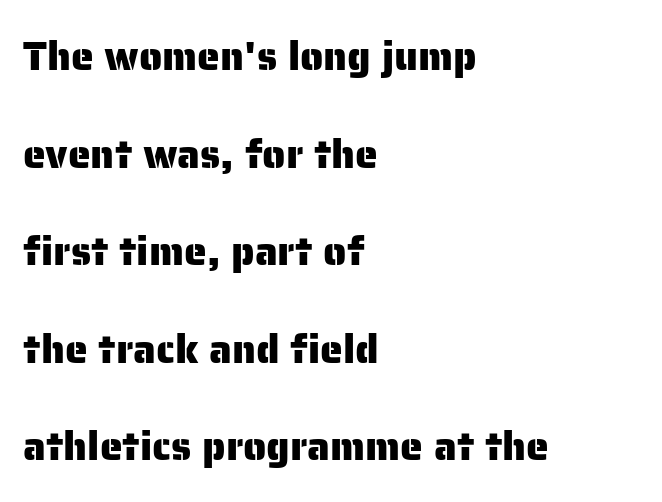
The image shows 41 px sans-serif type, upright; set left-aligned, loose line spacing (2.38x), normal letter spacing, not underlined; low stroke contrast and a medium x-height.
